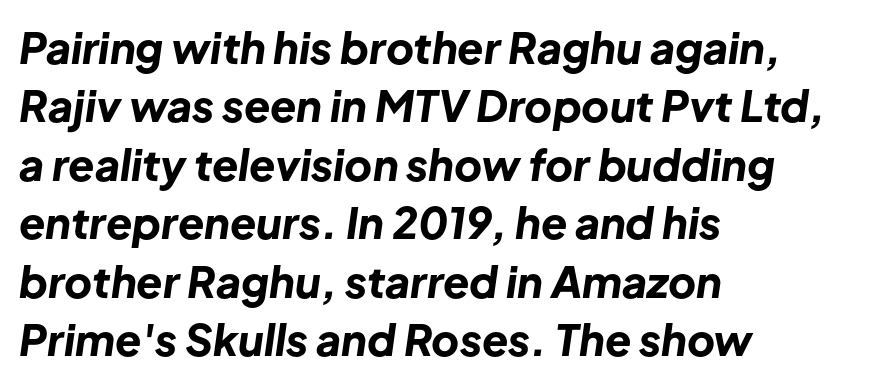
The image shows 43 px bold type, italic (leaning right); set left-aligned, normal line spacing (1.36x), normal letter spacing, not underlined; low stroke contrast and a medium x-height.
